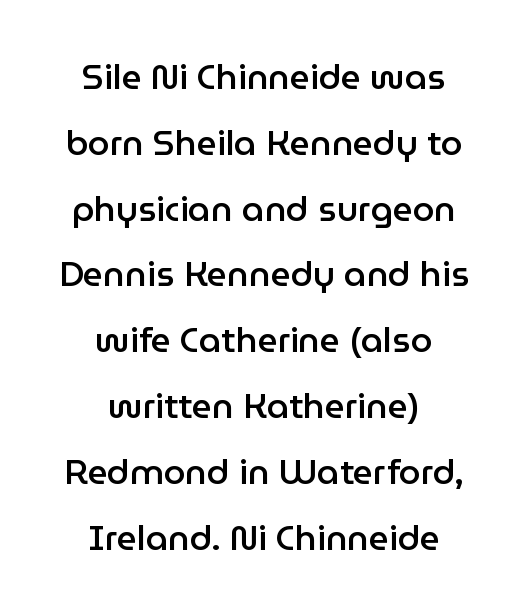
Stems and bowls a touch heavier than normal — semibold. If you folded the block vertically in half, each line would mirror itself in length. Bare-footed words on every line. Between one letter and the next there's only the usual sliver of space.
